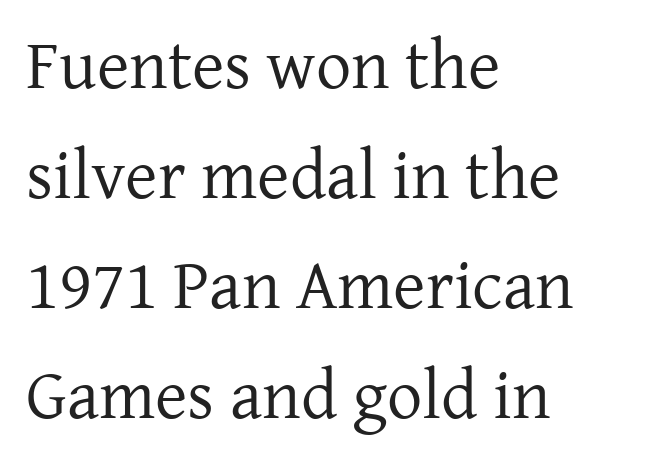
{"serif": "yes", "italic": "no", "bold": "no", "weight": "regular", "width": "normal", "stroke_contrast": "low", "x_height": "medium", "monospaced": "no", "underline": "no", "align": "left", "line_spacing": "normal", "line_spacing_ratio": 1.57, "letter_spacing": "normal", "letter_spacing_em": 0.0, "glyph_px": 70}
